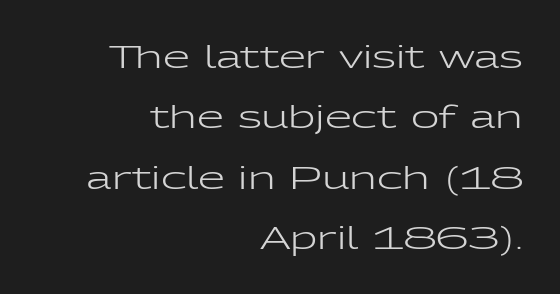
Q: Is the text bold? A: No.
Q: Is the text italic (slanted)? A: No, it is upright.
Q: Is the typeface a serif or a sans-serif typeface? A: Sans-serif.
Q: Is the text underlined? A: No.
Q: How is the paragraph aligned? A: Right-aligned.
Q: Is the spacing between letters normal or unusually wide? A: Normal.
Q: Is the spacing between lines tight, normal or loose? A: Loose.
Q: Width (condensed, normal, or wide)? A: Wide.
Q: Stroke contrast? A: Low.
Q: x-height? A: Medium.
Q: Monospaced? A: No.
